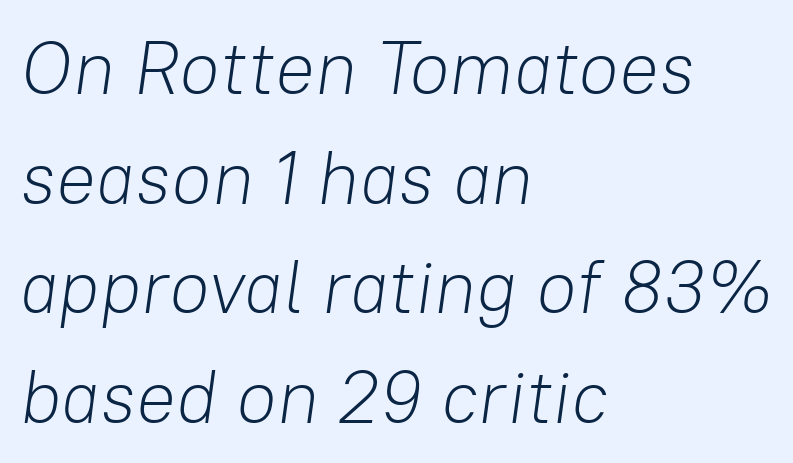
These lines were composed using italics. Proportional: the letters do not fall into vertical columns. The strokes carry an ordinary text weight at most. Short and long lines alike share a common starting point at left.
